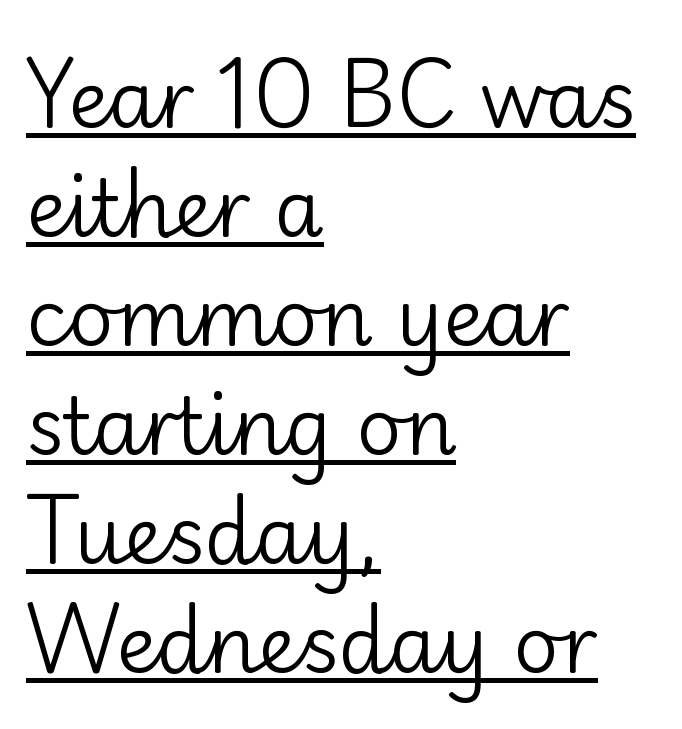
Q: Is the text bold? A: No.
Q: Is the text italic (slanted)? A: No, it is upright.
Q: Is the typeface a serif or a sans-serif typeface? A: Sans-serif.
Q: Is the text underlined? A: Yes.
Q: How is the paragraph aligned? A: Left-aligned.
Q: Is the spacing between letters normal or unusually wide? A: Normal.
Q: Is the spacing between lines tight, normal or loose? A: Normal.
Q: Width (condensed, normal, or wide)? A: Normal.
Q: Stroke contrast? A: Low.
Q: x-height? A: Small.
Q: Monospaced? A: No.
